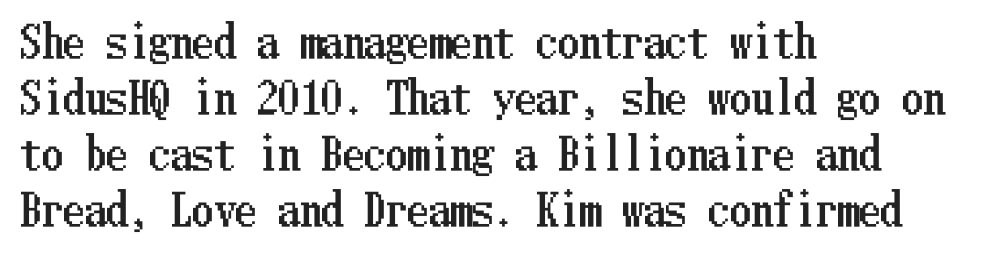
The image shows 43 px condensed type, upright; set left-aligned, normal line spacing (1.3x), normal letter spacing, not underlined; low stroke contrast and a medium x-height.
